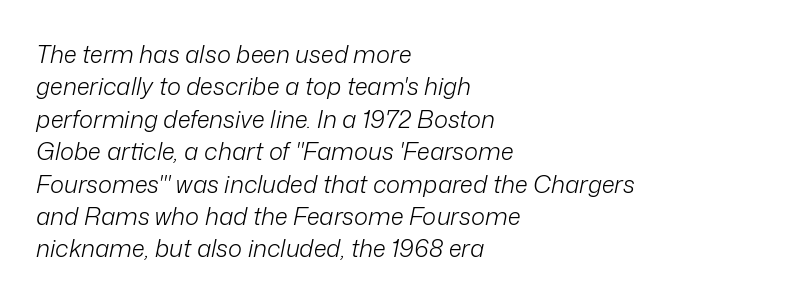
Compared with ordinary roman type, these characters are visibly tilted. The characters are drawn with everyday or finer stroke widths. Reading down the block, your eye returns to a fixed left position each line. Words appear dense and cohesive because spacing is normal. Evenly set lines give the paragraph a standard silhouette.
